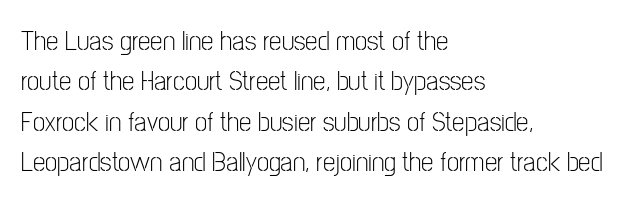
Q: Is the text bold? A: No.
Q: Is the text italic (slanted)? A: No, it is upright.
Q: Is the typeface a serif or a sans-serif typeface? A: Sans-serif.
Q: Is the text underlined? A: No.
Q: How is the paragraph aligned? A: Left-aligned.
Q: Is the spacing between letters normal or unusually wide? A: Normal.
Q: Is the spacing between lines tight, normal or loose? A: Normal.
Q: Width (condensed, normal, or wide)? A: Condensed.
Q: Stroke contrast? A: Low.
Q: x-height? A: Medium.
Q: Monospaced? A: No.
